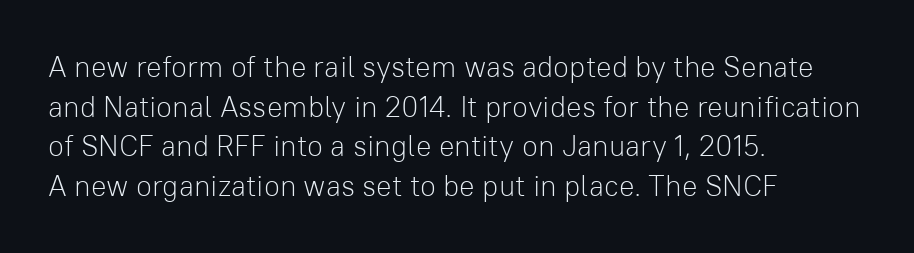
The image shows 29 px light sans-serif type, upright; set left-aligned, normal line spacing (1.37x), normal letter spacing, not underlined; low stroke contrast and a medium x-height.
